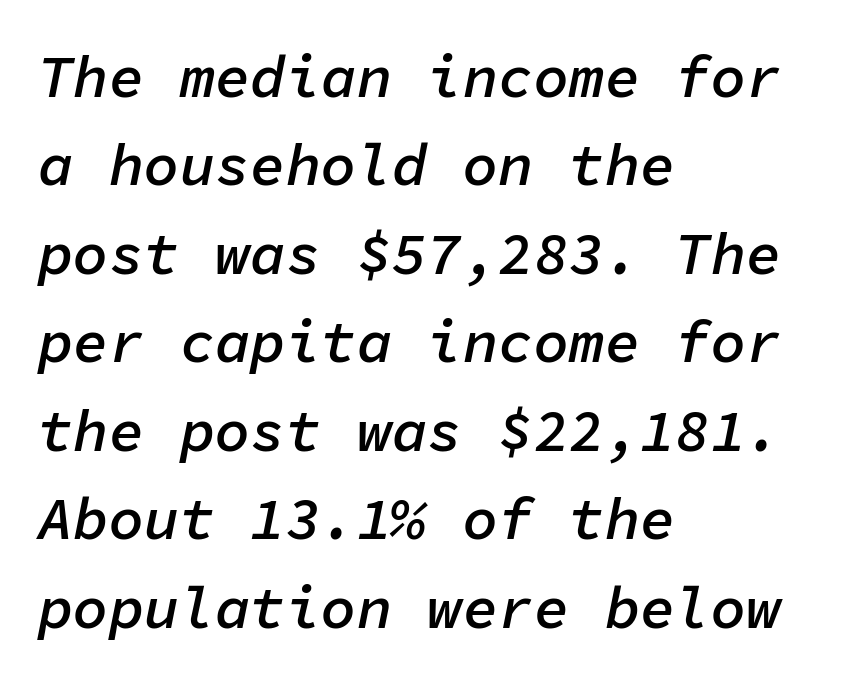
Q: Is the text bold? A: Semi-bold.
Q: Is the text italic (slanted)? A: Yes, it leans right by about 11 degrees.
Q: Is the text underlined? A: No.
Q: How is the paragraph aligned? A: Left-aligned.
Q: Is the spacing between letters normal or unusually wide? A: Normal.
Q: Is the spacing between lines tight, normal or loose? A: Normal.
Q: Width (condensed, normal, or wide)? A: Normal.
Q: Stroke contrast? A: Low.
Q: x-height? A: Medium.
Q: Monospaced? A: Yes.
